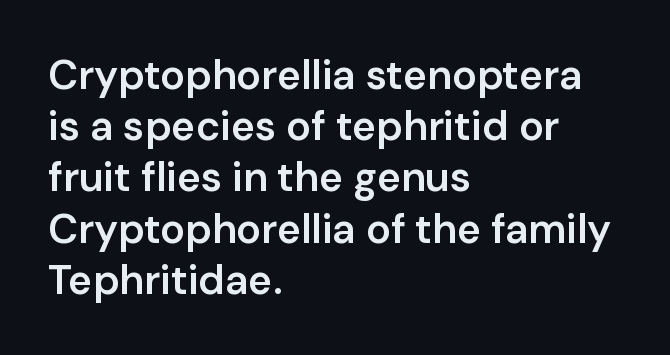
{"serif": "no", "italic": "no", "bold": "semi", "weight": "semibold", "width": "normal", "stroke_contrast": "low", "x_height": "medium", "monospaced": "no", "underline": "no", "align": "left", "line_spacing": "normal", "line_spacing_ratio": 1.25, "letter_spacing": "normal", "letter_spacing_em": 0.0, "glyph_px": 41}
